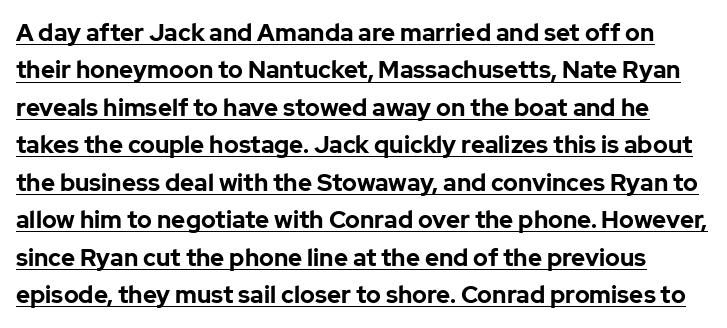
Q: Is the text bold? A: Yes.
Q: Is the text italic (slanted)? A: No, it is upright.
Q: Is the text underlined? A: Yes.
Q: Is the spacing between letters normal or unusually wide? A: Normal.
Q: Is the spacing between lines tight, normal or loose? A: Normal.
